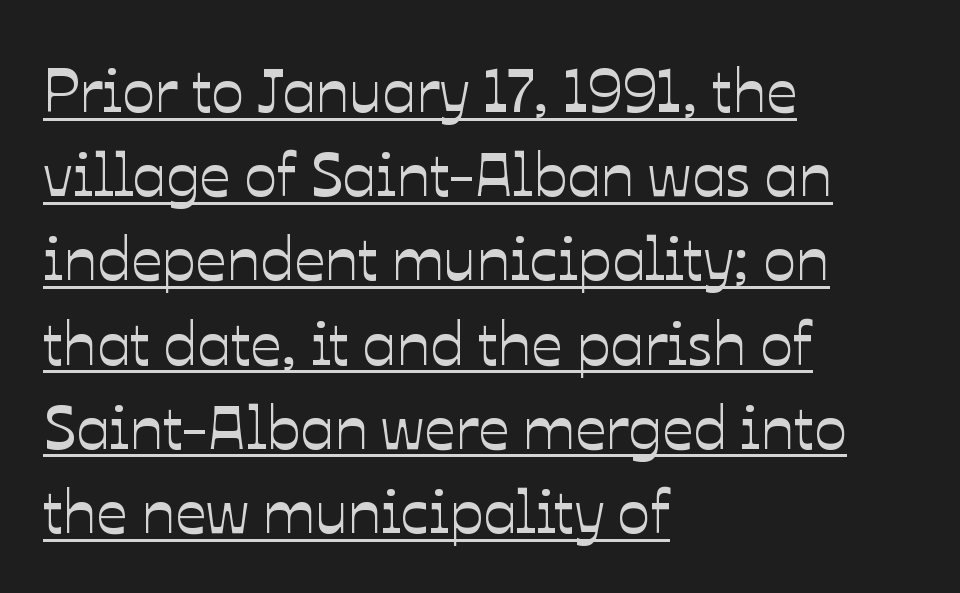
{"italic": "no", "width": "normal", "stroke_contrast": "low", "x_height": "medium", "monospaced": "no", "underline": "yes", "align": "left", "line_spacing": "normal", "line_spacing_ratio": 1.38, "letter_spacing": "normal", "letter_spacing_em": 0.0, "glyph_px": 61}
